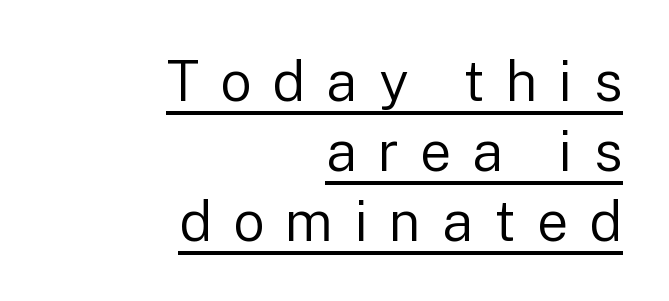
Q: Is the text bold? A: No.
Q: Is the text italic (slanted)? A: No, it is upright.
Q: Is the typeface a serif or a sans-serif typeface? A: Sans-serif.
Q: Is the text underlined? A: Yes.
Q: How is the paragraph aligned? A: Right-aligned.
Q: Is the spacing between letters normal or unusually wide? A: Unusually wide.
Q: Is the spacing between lines tight, normal or loose? A: Normal.
Q: Width (condensed, normal, or wide)? A: Normal.
Q: Stroke contrast? A: Low.
Q: x-height? A: Medium.
Q: Monospaced? A: No.
